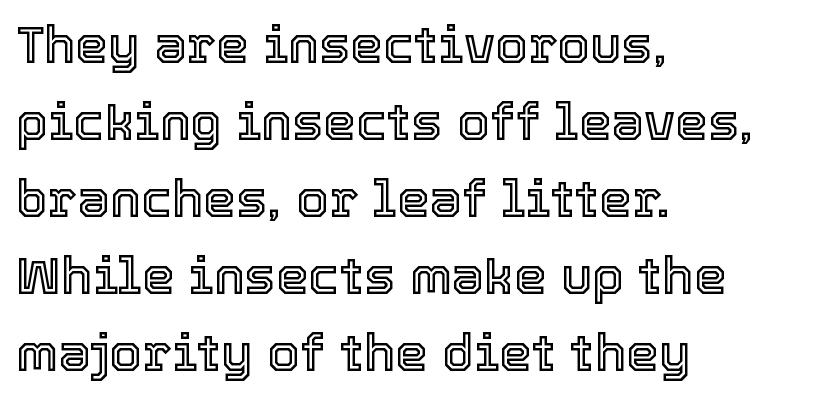
{"italic": "no", "width": "normal", "x_height": "medium", "monospaced": "no", "underline": "no", "align": "left", "line_spacing": "normal", "line_spacing_ratio": 1.48, "letter_spacing": "normal", "letter_spacing_em": 0.0, "glyph_px": 52}
